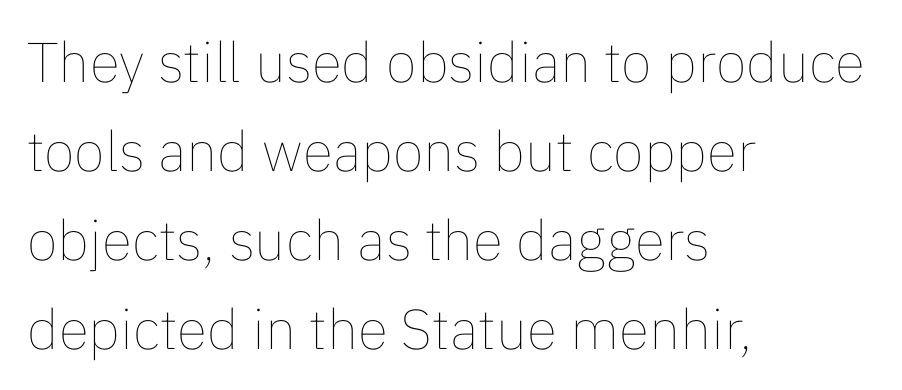
{"italic": "no", "bold": "no", "weight": "thin", "width": "normal", "stroke_contrast": "low", "x_height": "medium", "monospaced": "no", "underline": "no", "align": "left", "line_spacing": "normal", "line_spacing_ratio": 1.59, "letter_spacing": "normal", "letter_spacing_em": 0.0, "glyph_px": 56}
